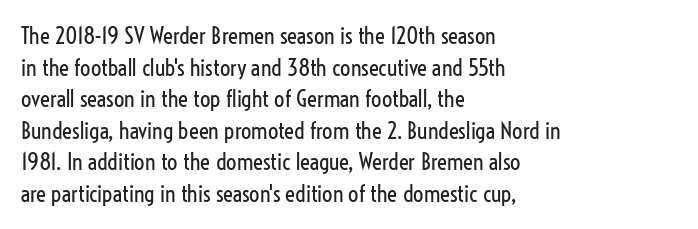
Q: Is the text bold? A: No.
Q: Is the text italic (slanted)? A: No, it is upright.
Q: Is the text underlined? A: No.
Q: How is the paragraph aligned? A: Left-aligned.
Q: Is the spacing between letters normal or unusually wide? A: Normal.
Q: Is the spacing between lines tight, normal or loose? A: Normal.
